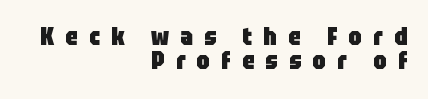
The image shows 24 px bold type, upright; set right-aligned, tight line spacing (1.01x), unusually wide letter spacing (+0.47 em), not underlined.
